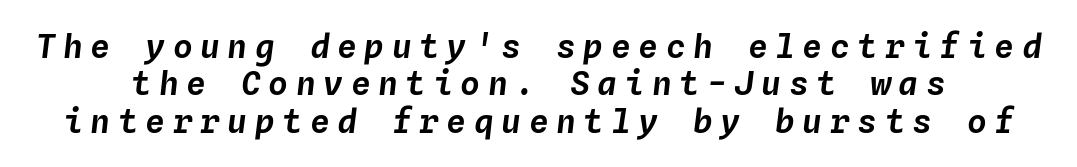
The image shows 33 px text type, italic (leaning right), monospaced; set tight line spacing (1.13x), unusually wide letter spacing (+0.23 em), not underlined; low stroke contrast and a medium x-height.
